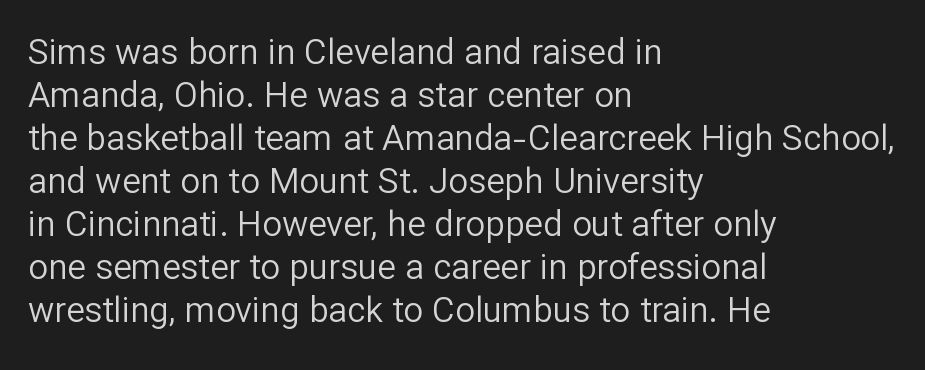
The face used here is rendered with its standard letterfit. The text block is weighted toward the left margin, trailing off unevenly rightward. Letters rest on an invisible, unmarked baseline. Nope, no serifs anywhere on these letters.
